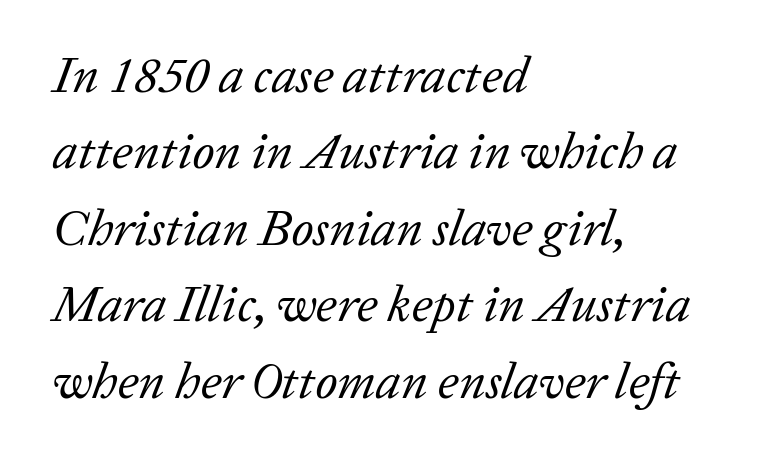
The image shows 51 px regular-weight serif type, italic (leaning right); set left-aligned, normal line spacing (1.5x), normal letter spacing, not underlined; low stroke contrast and a medium x-height.
